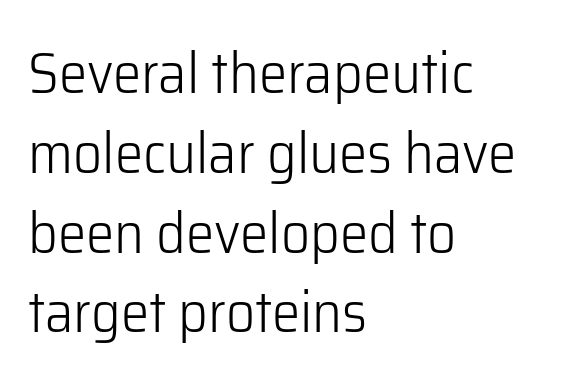
{"serif": "no", "italic": "no", "bold": "no", "weight": "light", "width": "normal", "stroke_contrast": "low", "x_height": "medium", "monospaced": "no", "underline": "no", "align": "left", "line_spacing": "normal", "line_spacing_ratio": 1.4, "letter_spacing": "normal", "letter_spacing_em": 0.0, "glyph_px": 57}
